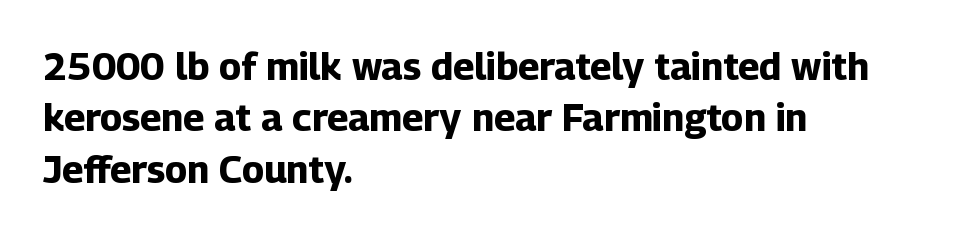
The image shows 38 px bold sans-serif type, upright; set left-aligned, normal line spacing (1.35x), normal letter spacing, not underlined; low stroke contrast and a medium x-height.
